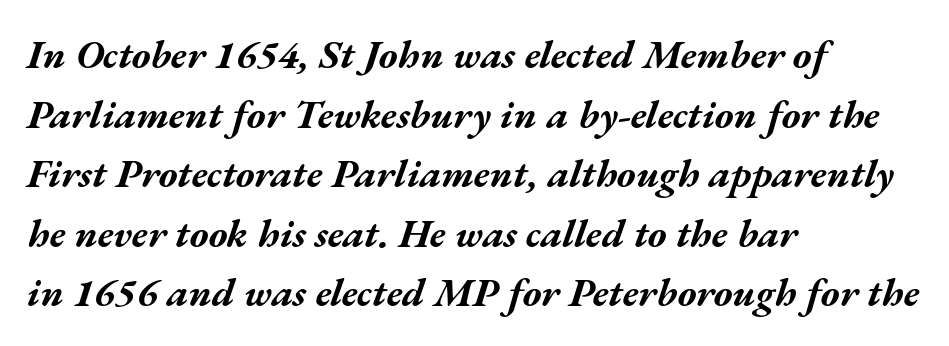
Q: Is the text bold? A: Yes.
Q: Is the text italic (slanted)? A: Yes, it leans right by about 17 degrees.
Q: Is the text underlined? A: No.
Q: How is the paragraph aligned? A: Left-aligned.
Q: Is the spacing between letters normal or unusually wide? A: Normal.
Q: Is the spacing between lines tight, normal or loose? A: Normal.
Q: Width (condensed, normal, or wide)? A: Wide.
Q: Stroke contrast? A: Medium.
Q: x-height? A: Medium.
Q: Monospaced? A: No.
